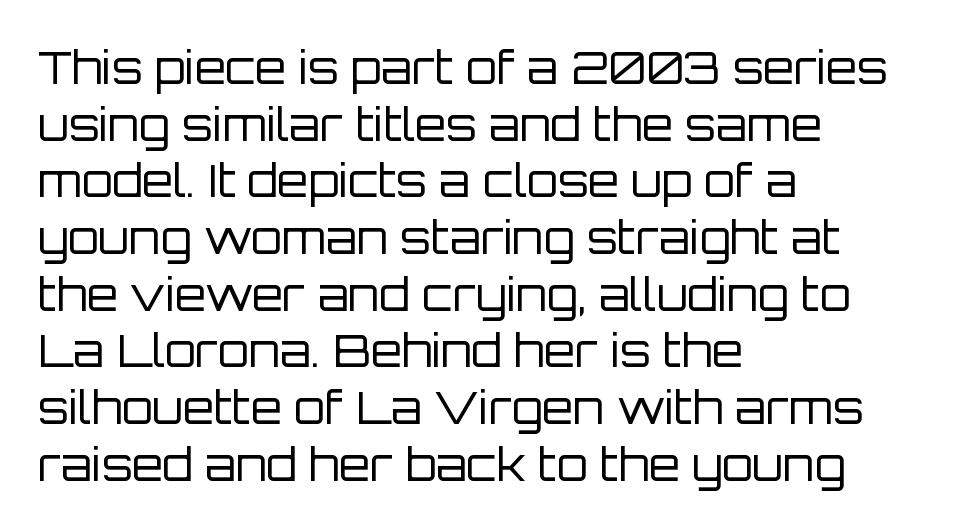
{"serif": "no", "italic": "no", "bold": "no", "weight": "regular", "width": "normal", "stroke_contrast": "low", "x_height": "large", "monospaced": "no", "underline": "no", "align": "left", "line_spacing": "normal", "line_spacing_ratio": 1.26, "letter_spacing": "normal", "letter_spacing_em": 0.0, "glyph_px": 45}
